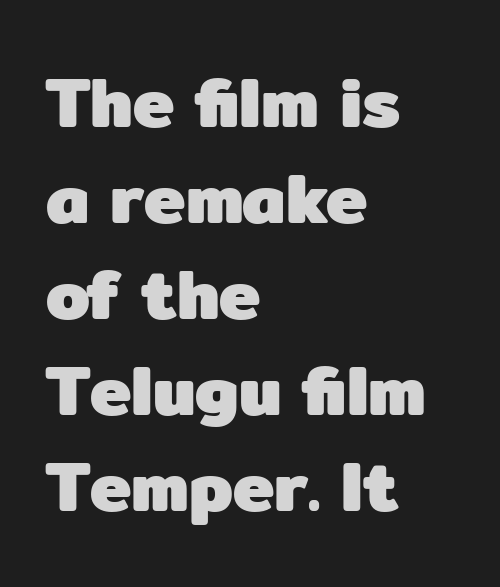
Q: Is the text bold? A: Yes.
Q: Is the text italic (slanted)? A: No, it is upright.
Q: Is the typeface a serif or a sans-serif typeface? A: Sans-serif.
Q: Is the text underlined? A: No.
Q: How is the paragraph aligned? A: Left-aligned.
Q: Is the spacing between letters normal or unusually wide? A: Normal.
Q: Is the spacing between lines tight, normal or loose? A: Normal.
Q: Width (condensed, normal, or wide)? A: Normal.
Q: Stroke contrast? A: Low.
Q: x-height? A: Medium.
Q: Monospaced? A: No.
